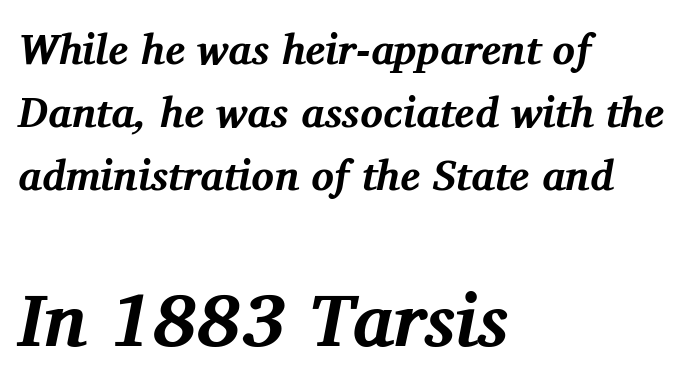
The string is rendered with underlining switched off. Quick note: italic. Honestly, the letter spacing is just normal — you wouldn't notice it. The face used here is proportionally spaced, like ordinary book or web type. Thick stems and heavy bowls — unmistakably bold.
